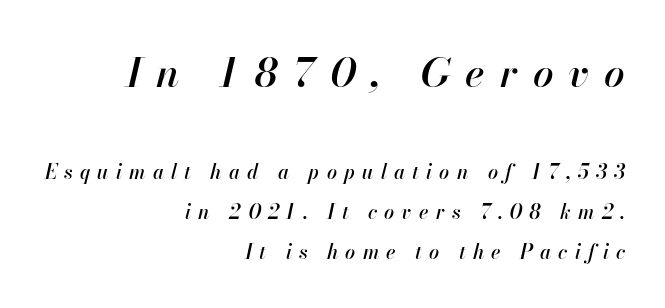
The image shows 41 px text type, italic (leaning right); set right-aligned, loose line spacing (2.02x), unusually wide letter spacing (+0.36 em), not underlined; the first (top) block is 2.05x larger; high stroke contrast and a small x-height.
